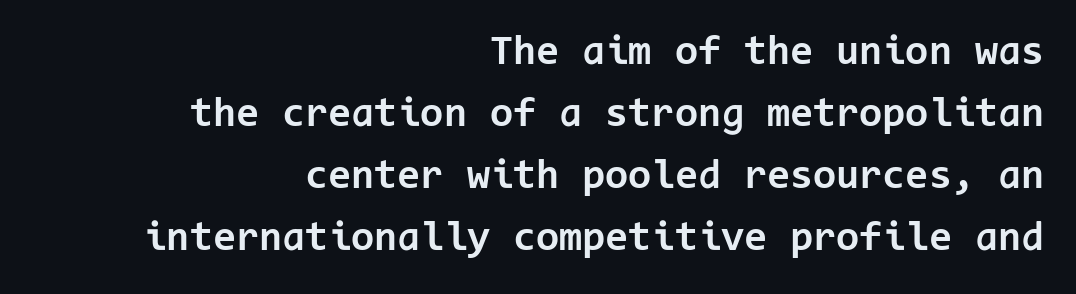
Q: Is the text bold? A: Yes.
Q: Is the text italic (slanted)? A: No, it is upright.
Q: Is the typeface a serif or a sans-serif typeface? A: Sans-serif.
Q: Is the text underlined? A: No.
Q: How is the paragraph aligned? A: Right-aligned.
Q: Is the spacing between letters normal or unusually wide? A: Normal.
Q: Is the spacing between lines tight, normal or loose? A: Normal.
Q: Width (condensed, normal, or wide)? A: Normal.
Q: Stroke contrast? A: Low.
Q: x-height? A: Medium.
Q: Monospaced? A: Yes.
